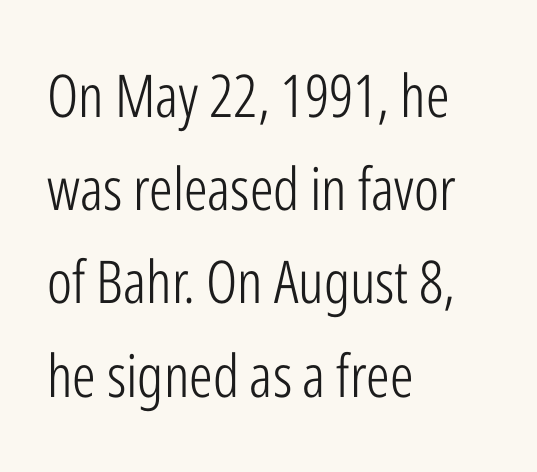
{"serif": "no", "italic": "no", "bold": "no", "weight": "light", "width": "condensed", "stroke_contrast": "low", "x_height": "medium", "monospaced": "no", "underline": "no", "align": "left", "line_spacing": "normal", "line_spacing_ratio": 1.58, "letter_spacing": "normal", "letter_spacing_em": 0.0, "glyph_px": 59}
